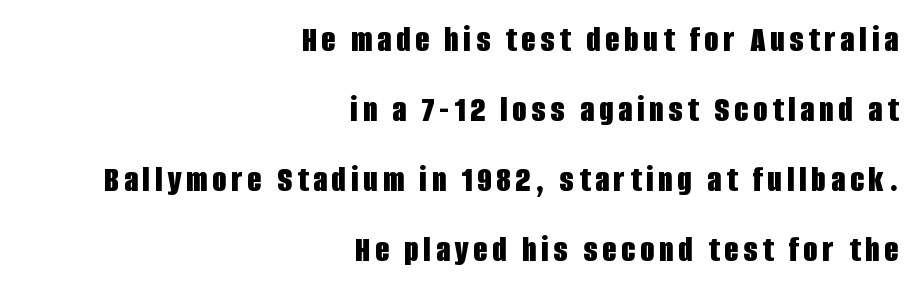
{"serif": "no", "italic": "no", "bold": "yes", "weight": "bold", "width": "condensed", "stroke_contrast": "low", "x_height": "large", "monospaced": "no", "underline": "no", "align": "right", "line_spacing_ratio": 1.89, "glyph_px": 37}
